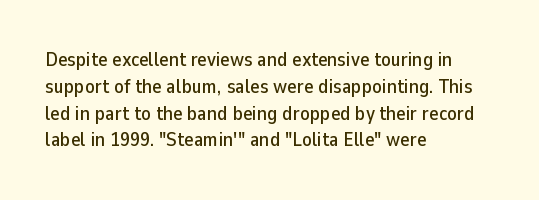
Q: Is the text italic (slanted)? A: No, it is upright.
Q: Is the text underlined? A: No.
Q: How is the paragraph aligned? A: Left-aligned.
Q: Is the spacing between letters normal or unusually wide? A: Normal.
Q: Is the spacing between lines tight, normal or loose? A: Normal.
